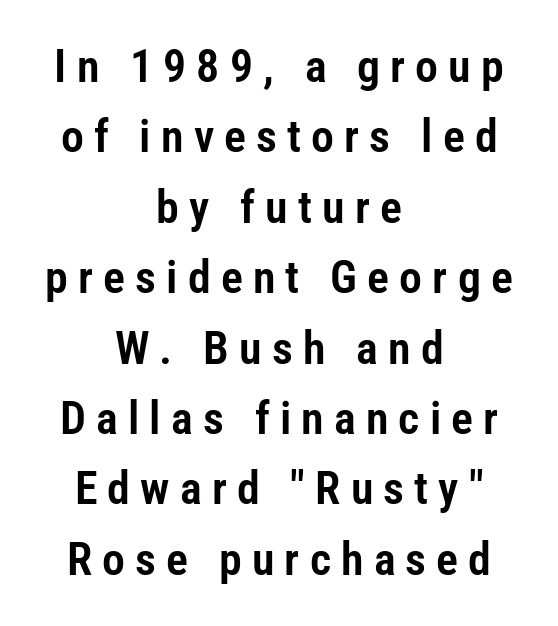
The image shows 46 px condensed sans-serif type, upright; set centered, normal line spacing (1.53x), unusually wide letter spacing (+0.22 em), not underlined; low stroke contrast and a medium x-height.
